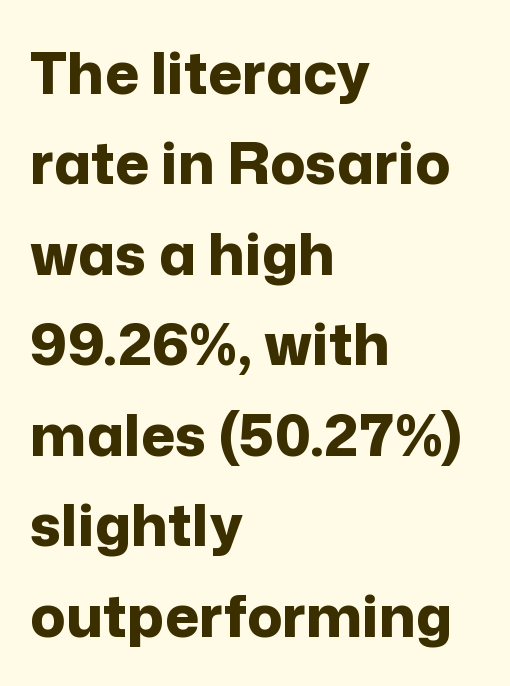
The image shows 58 px bold sans-serif type, upright; set left-aligned, normal line spacing (1.56x), normal letter spacing, not underlined; low stroke contrast and a medium x-height.
